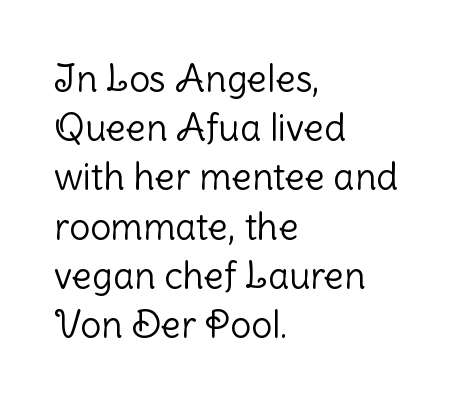
{"serif": "no", "italic": "no", "bold": "no", "weight": "light", "width": "normal", "stroke_contrast": "low", "x_height": "medium", "monospaced": "no", "underline": "no", "align": "left", "line_spacing": "normal", "line_spacing_ratio": 1.33, "letter_spacing": "normal", "letter_spacing_em": 0.0, "glyph_px": 37}
